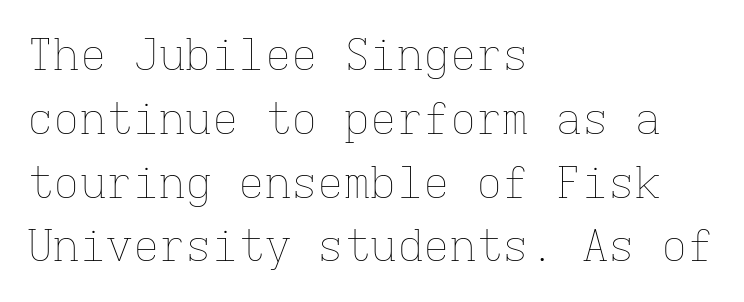
Q: Is the text bold? A: No.
Q: Is the text italic (slanted)? A: No, it is upright.
Q: Is the text underlined? A: No.
Q: How is the paragraph aligned? A: Left-aligned.
Q: Is the spacing between letters normal or unusually wide? A: Normal.
Q: Is the spacing between lines tight, normal or loose? A: Normal.
Q: Width (condensed, normal, or wide)? A: Normal.
Q: Stroke contrast? A: Low.
Q: x-height? A: Medium.
Q: Monospaced? A: Yes.
